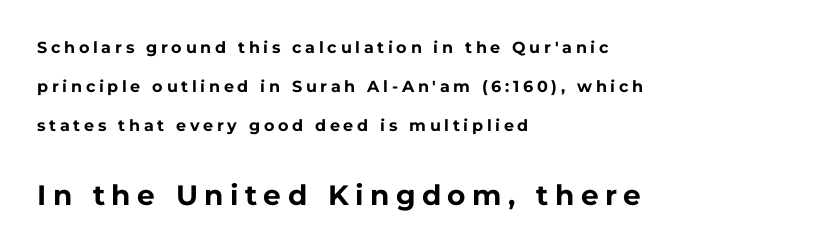
{"serif": "no", "italic": "no", "bold": "yes", "weight": "bold", "width": "normal", "stroke_contrast": "low", "x_height": "medium", "monospaced": "no", "underline": "no", "align": "left", "line_spacing": "loose", "line_spacing_ratio": 2.44, "letter_spacing": "wide", "letter_spacing_em": 0.23, "larger_block": "second", "size_ratio": 1.75, "glyph_px": 28}
